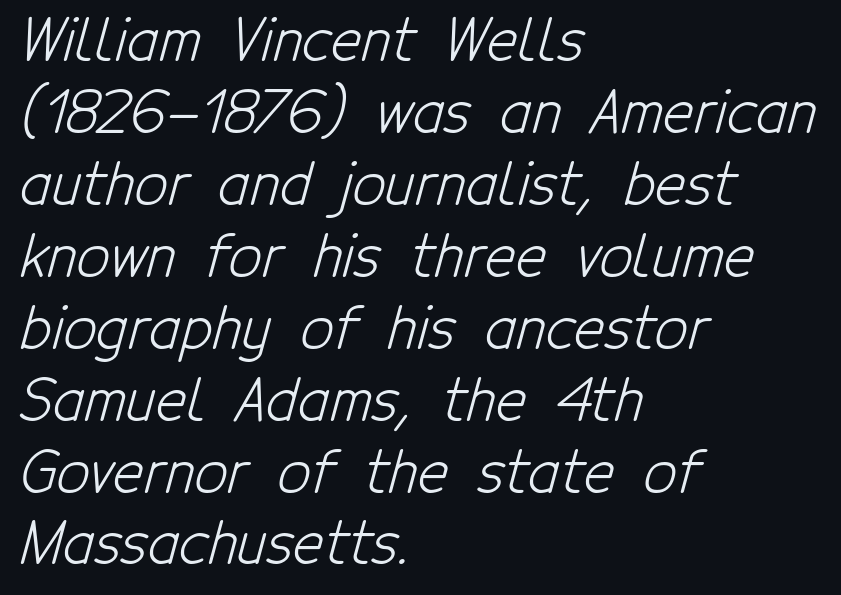
The image shows 58 px light, condensed sans-serif type; set left-aligned, line spacing 1.24x, normal letter spacing, not underlined; low stroke contrast and a medium x-height.
